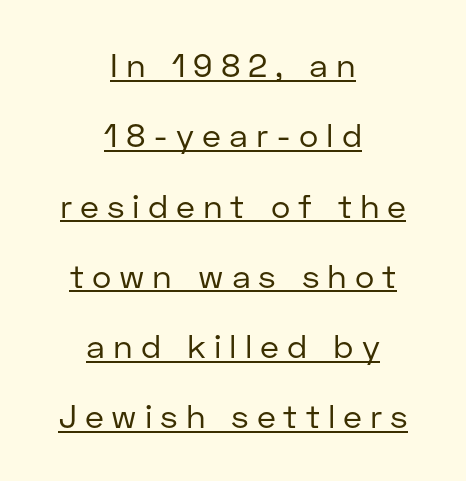
Q: Is the text bold? A: No.
Q: Is the text italic (slanted)? A: No, it is upright.
Q: Is the typeface a serif or a sans-serif typeface? A: Sans-serif.
Q: Is the text underlined? A: Yes.
Q: How is the paragraph aligned? A: Centered.
Q: Is the spacing between letters normal or unusually wide? A: Unusually wide.
Q: Is the spacing between lines tight, normal or loose? A: Loose.
Q: Width (condensed, normal, or wide)? A: Normal.
Q: Stroke contrast? A: Low.
Q: x-height? A: Medium.
Q: Monospaced? A: No.
